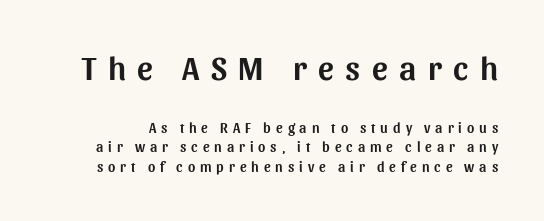
The image shows 33 px sans-serif type, upright; set normal line spacing (1.38x), unusually wide letter spacing (+0.35 em), not underlined; the first (top) block is 2.36x larger; medium stroke contrast and a medium x-height.
